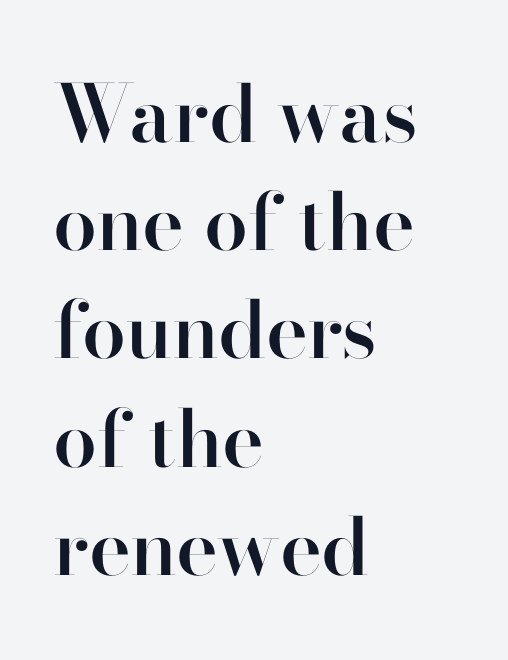
Q: Is the text bold? A: Semi-bold.
Q: Is the text italic (slanted)? A: No, it is upright.
Q: Is the typeface a serif or a sans-serif typeface? A: Sans-serif.
Q: Is the text underlined? A: No.
Q: How is the paragraph aligned? A: Left-aligned.
Q: Is the spacing between letters normal or unusually wide? A: Normal.
Q: Is the spacing between lines tight, normal or loose? A: Normal.
Q: Width (condensed, normal, or wide)? A: Normal.
Q: Stroke contrast? A: High.
Q: x-height? A: Small.
Q: Monospaced? A: No.
